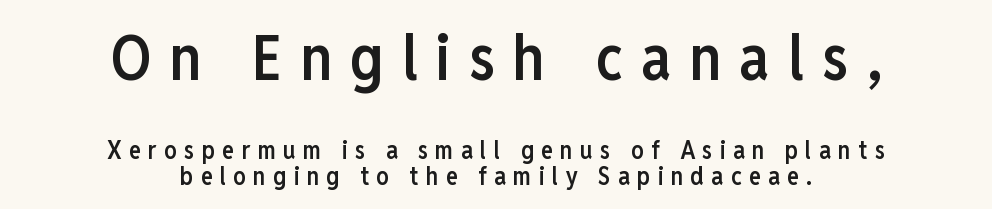
{"serif": "no", "italic": "no", "bold": "semi", "weight": "semibold", "width": "condensed", "stroke_contrast": "low", "x_height": "medium", "monospaced": "no", "underline": "no", "align": "center", "line_spacing": "tight", "line_spacing_ratio": 1.05, "letter_spacing": "wide", "letter_spacing_em": 0.29, "larger_block": "first", "size_ratio": 2.52, "glyph_px": 63}
